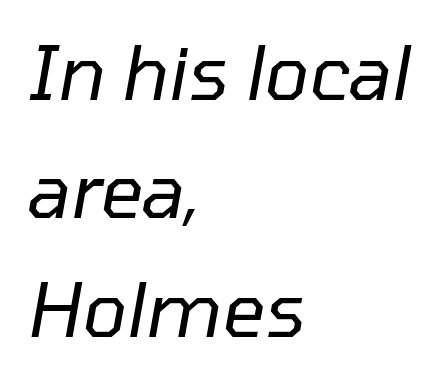
Q: Is the text bold? A: No.
Q: Is the text italic (slanted)? A: Yes, it leans right by about 10 degrees.
Q: Is the text underlined? A: No.
Q: How is the paragraph aligned? A: Left-aligned.
Q: Is the spacing between letters normal or unusually wide? A: Normal.
Q: Is the spacing between lines tight, normal or loose? A: Normal.
Q: Width (condensed, normal, or wide)? A: Normal.
Q: Stroke contrast? A: Low.
Q: x-height? A: Medium.
Q: Monospaced? A: No.
